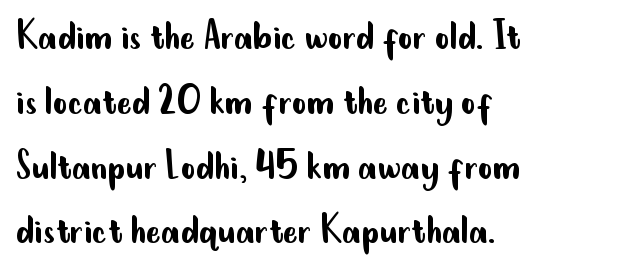
{"serif": "no", "italic": "no", "bold": "no", "weight": "regular", "width": "condensed", "stroke_contrast": "low", "x_height": "small", "monospaced": "no", "underline": "no", "align": "left", "line_spacing": "normal", "line_spacing_ratio": 1.44, "letter_spacing": "normal", "letter_spacing_em": 0.0, "glyph_px": 45}
